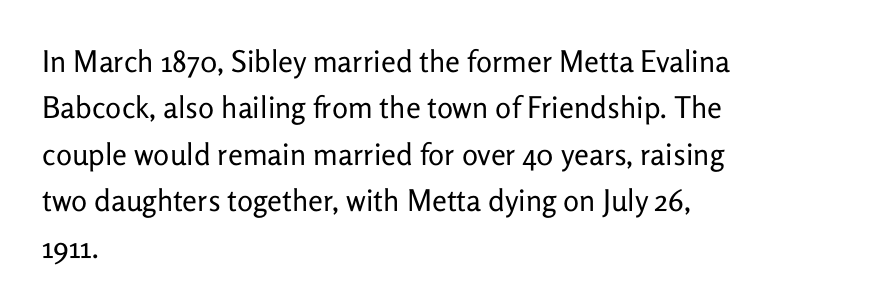
Nope, not italic — everything's standing straight. Alignment: flush left. The area under the type is left untouched. Students, observe: this is what conventionally led text looks like.
